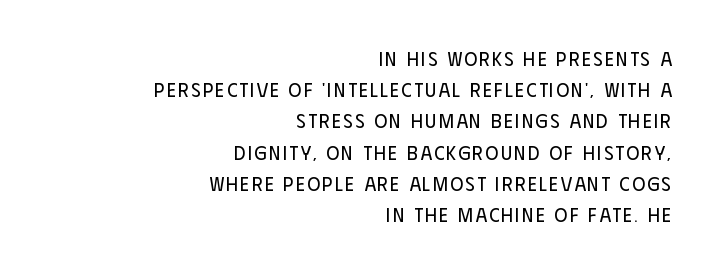
{"italic": "no", "bold": "no", "underline": "no", "align": "right", "line_spacing": "normal", "line_spacing_ratio": 1.56, "glyph_px": 20}
